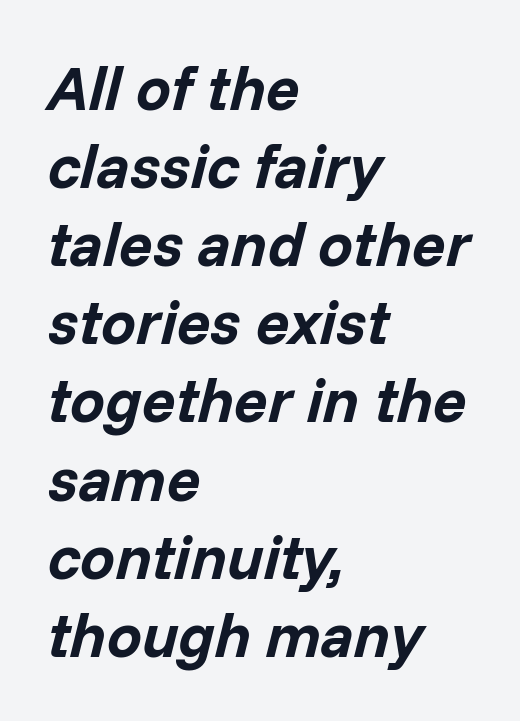
Q: Is the text bold? A: Yes.
Q: Is the text italic (slanted)? A: Yes, it leans right by about 14 degrees.
Q: Is the text underlined? A: No.
Q: How is the paragraph aligned? A: Left-aligned.
Q: Is the spacing between letters normal or unusually wide? A: Normal.
Q: Is the spacing between lines tight, normal or loose? A: Normal.
Q: Width (condensed, normal, or wide)? A: Normal.
Q: Stroke contrast? A: Low.
Q: x-height? A: Medium.
Q: Monospaced? A: No.
